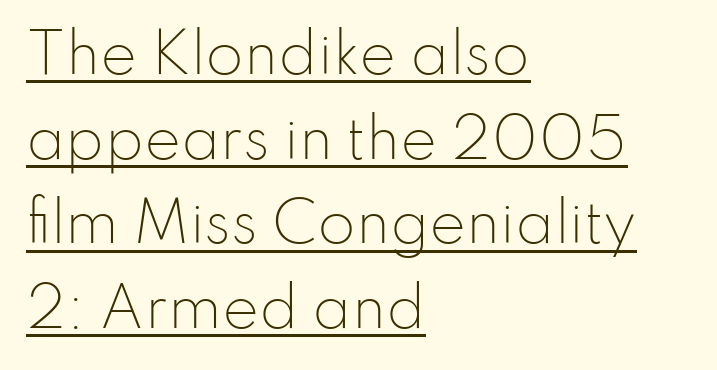
Q: Is the text bold? A: No.
Q: Is the text italic (slanted)? A: No, it is upright.
Q: Is the typeface a serif or a sans-serif typeface? A: Sans-serif.
Q: Is the text underlined? A: Yes.
Q: How is the paragraph aligned? A: Left-aligned.
Q: Is the spacing between letters normal or unusually wide? A: Normal.
Q: Is the spacing between lines tight, normal or loose? A: Normal.
Q: Width (condensed, normal, or wide)? A: Normal.
Q: Stroke contrast? A: Low.
Q: x-height? A: Small.
Q: Monospaced? A: No.
